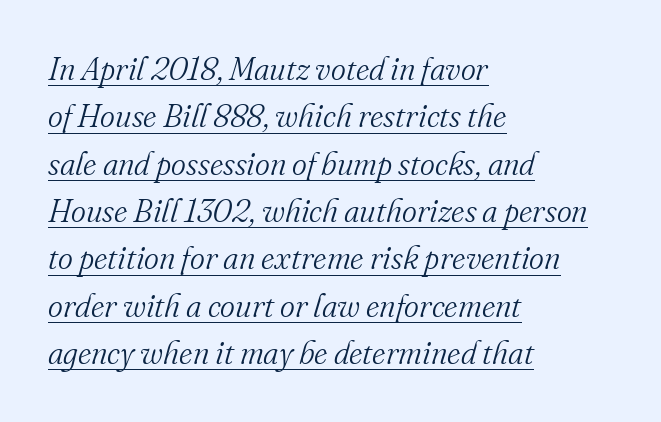
The image shows 32 px light serif type, italic (leaning right); set left-aligned, normal line spacing (1.48x), normal letter spacing, underlined; medium stroke contrast and a small x-height.
